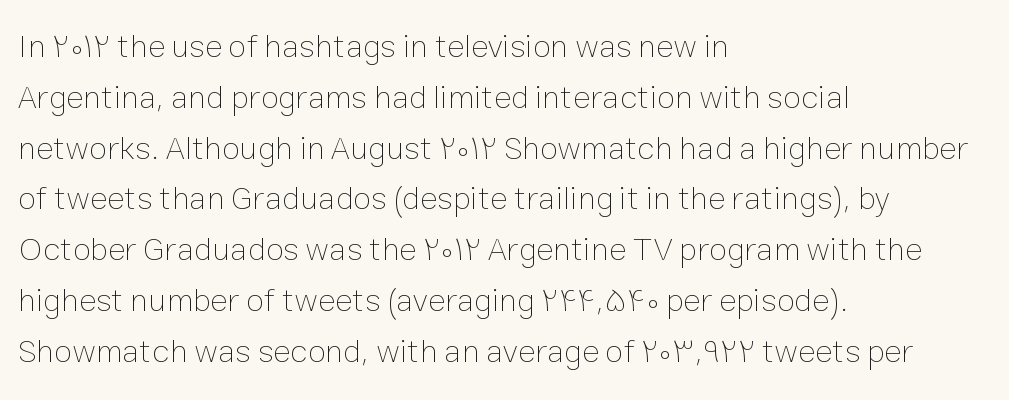
{"italic": "no", "bold": "no", "weight": "thin", "width": "normal", "stroke_contrast": "low", "x_height": "medium", "monospaced": "no", "underline": "no", "align": "left", "line_spacing": "normal", "line_spacing_ratio": 1.54, "letter_spacing": "normal", "letter_spacing_em": 0.0, "glyph_px": 33}
